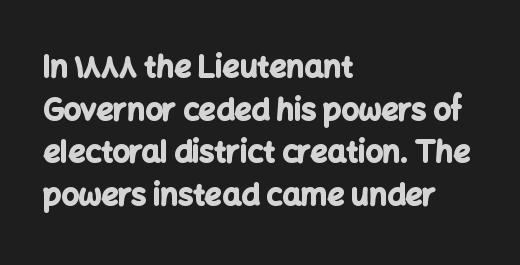
Q: Is the text bold? A: Yes.
Q: Is the text italic (slanted)? A: No, it is upright.
Q: Is the typeface a serif or a sans-serif typeface? A: Sans-serif.
Q: Is the text underlined? A: No.
Q: How is the paragraph aligned? A: Left-aligned.
Q: Is the spacing between letters normal or unusually wide? A: Normal.
Q: Is the spacing between lines tight, normal or loose? A: Normal.
Q: Width (condensed, normal, or wide)? A: Normal.
Q: Stroke contrast? A: Low.
Q: x-height? A: Medium.
Q: Monospaced? A: No.
